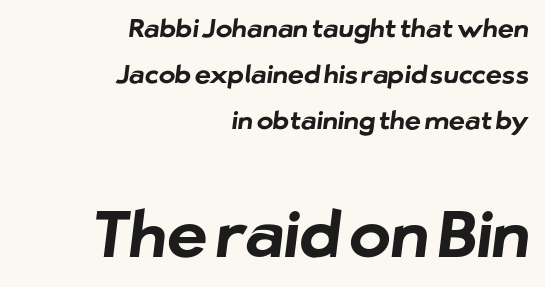
Q: Is the text bold? A: Yes.
Q: Is the typeface a serif or a sans-serif typeface? A: Sans-serif.
Q: Is the text underlined? A: No.
Q: How is the paragraph aligned? A: Right-aligned.
Q: Is the spacing between letters normal or unusually wide? A: Normal.
Q: Which block of text is set in a larger size, the first (top) or the second (bottom)? A: The second (bottom) one.
Q: Width (condensed, normal, or wide)? A: Normal.
Q: Stroke contrast? A: Low.
Q: x-height? A: Medium.
Q: Monospaced? A: No.
